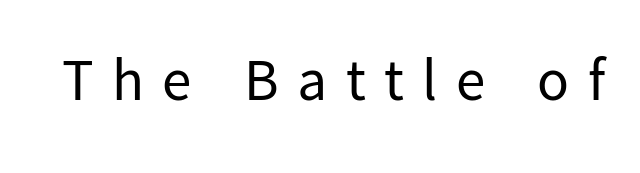
The image shows 59 px regular-weight sans-serif type, upright; set unusually wide letter spacing (+0.31 em), not underlined; low stroke contrast and a medium x-height.
